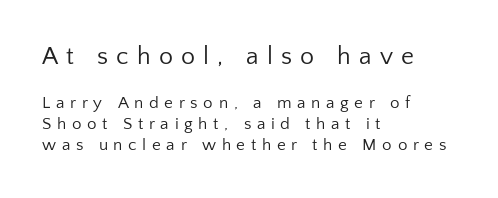
{"italic": "no", "bold": "no", "underline": "no", "align": "left", "line_spacing_ratio": 1.24, "letter_spacing": "wide", "letter_spacing_em": 0.33, "larger_block": "first", "size_ratio": 1.47, "glyph_px": 25}
